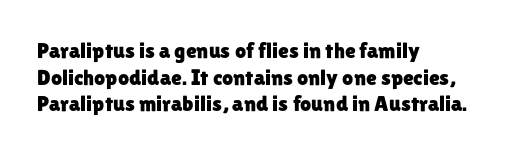
{"italic": "no", "underline": "no", "align": "left", "line_spacing_ratio": 1.21, "letter_spacing": "normal", "letter_spacing_em": 0.0, "glyph_px": 22}
